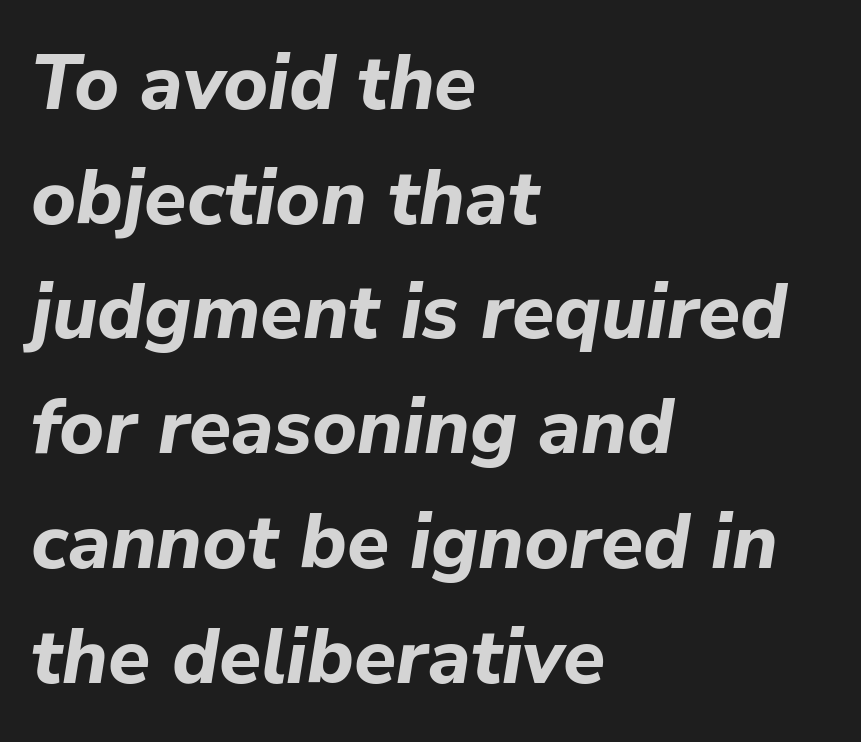
These lines are rendered in a variable-pitch font. Caption: multi-line text, flush left, ragged right. The space between consecutive lines is moderate. A clean baseline with only descenders dipping below it.
